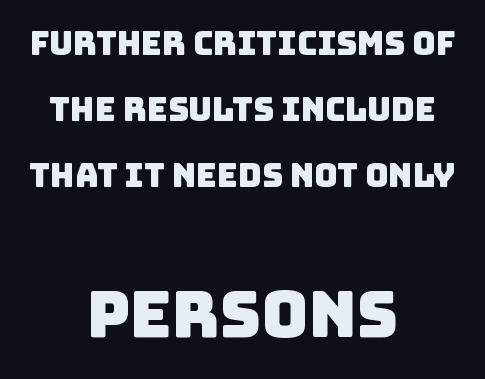
{"serif": "no", "width": "normal", "stroke_contrast": "low", "x_height": "large", "monospaced": "no", "underline": "no", "align": "center", "line_spacing": "loose", "line_spacing_ratio": 2.06, "letter_spacing": "normal", "letter_spacing_em": 0.0, "larger_block": "second", "size_ratio": 2.0, "glyph_px": 64}
